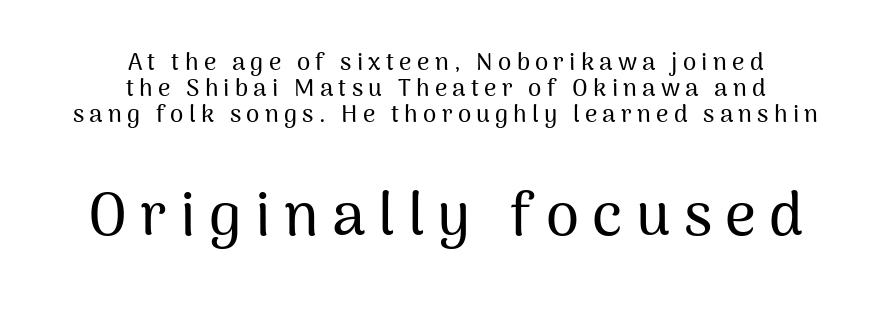
{"serif": "no", "italic": "no", "width": "normal", "stroke_contrast": "medium", "x_height": "medium", "monospaced": "no", "underline": "no", "align": "center", "line_spacing": "tight", "line_spacing_ratio": 1.09, "letter_spacing": "wide", "letter_spacing_em": 0.22, "larger_block": "second", "size_ratio": 2.5, "glyph_px": 60}
